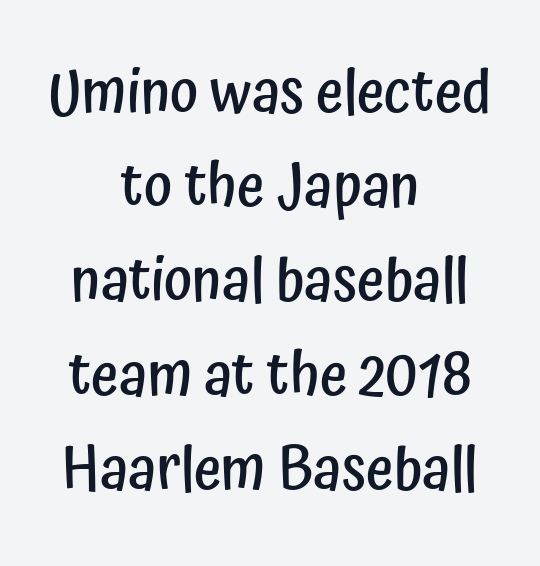
Q: Is the text bold? A: Semi-bold.
Q: Is the text italic (slanted)? A: No, it is upright.
Q: Is the typeface a serif or a sans-serif typeface? A: Sans-serif.
Q: Is the text underlined? A: No.
Q: How is the paragraph aligned? A: Centered.
Q: Is the spacing between letters normal or unusually wide? A: Normal.
Q: Is the spacing between lines tight, normal or loose? A: Normal.
Q: Width (condensed, normal, or wide)? A: Condensed.
Q: Stroke contrast? A: Low.
Q: x-height? A: Medium.
Q: Monospaced? A: No.
